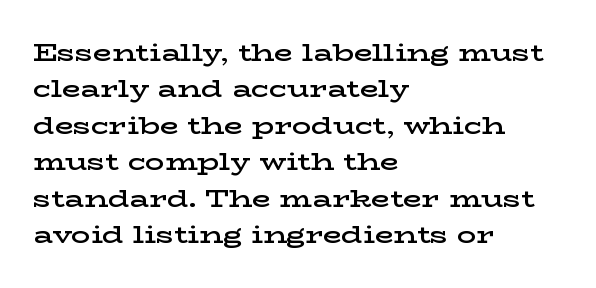
{"italic": "no", "bold": "semi", "underline": "no", "align": "left", "line_spacing": "normal", "line_spacing_ratio": 1.52, "letter_spacing": "normal", "letter_spacing_em": 0.0, "glyph_px": 24}
